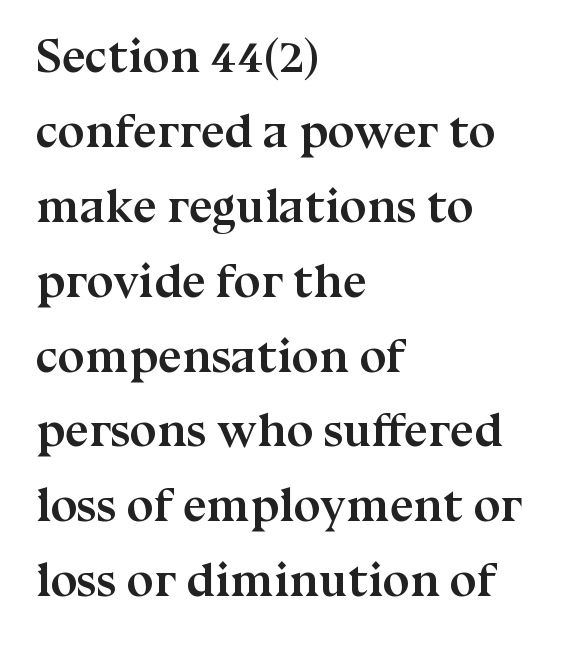
{"serif": "yes", "italic": "no", "bold": "yes", "weight": "semibold", "width": "normal", "stroke_contrast": "medium", "x_height": "medium", "monospaced": "no", "underline": "no", "align": "left", "line_spacing": "normal", "line_spacing_ratio": 1.56, "letter_spacing": "normal", "letter_spacing_em": 0.0, "glyph_px": 48}
